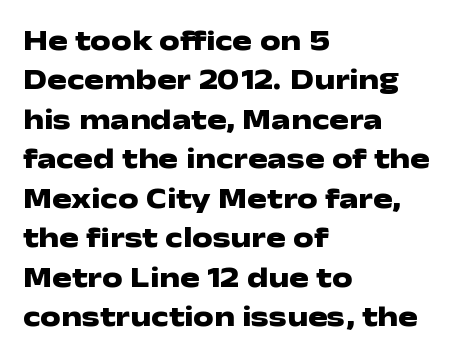
Q: Is the text bold? A: Yes.
Q: Is the text italic (slanted)? A: No, it is upright.
Q: Is the typeface a serif or a sans-serif typeface? A: Sans-serif.
Q: Is the text underlined? A: No.
Q: How is the paragraph aligned? A: Left-aligned.
Q: Is the spacing between letters normal or unusually wide? A: Normal.
Q: Is the spacing between lines tight, normal or loose? A: Normal.
Q: Width (condensed, normal, or wide)? A: Wide.
Q: Stroke contrast? A: Low.
Q: x-height? A: Medium.
Q: Monospaced? A: No.
